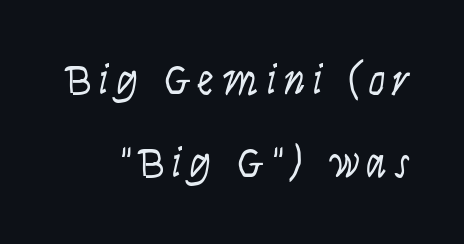
The image shows 42 px light, condensed sans-serif type; set loose line spacing (1.97x), not underlined; low stroke contrast and a large x-height.
